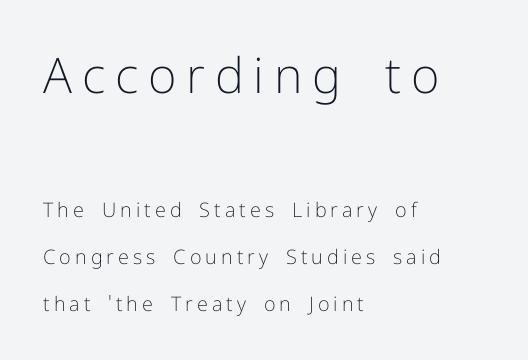
The image shows 49 px light sans-serif type, upright; set left-aligned, loose line spacing (2.33x), unusually wide letter spacing (+0.2 em), not underlined; the first (top) block is 2.45x larger; low stroke contrast and a medium x-height.
